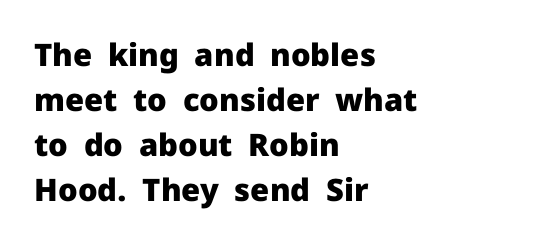
The specimen omits any rule beneath the text block's lines. Its strokes are broad and dark, the hallmark of bold type. Typeset ragged right — the left edge is the straight one. The letters advance in unequal steps, a hallmark of proportional type.
